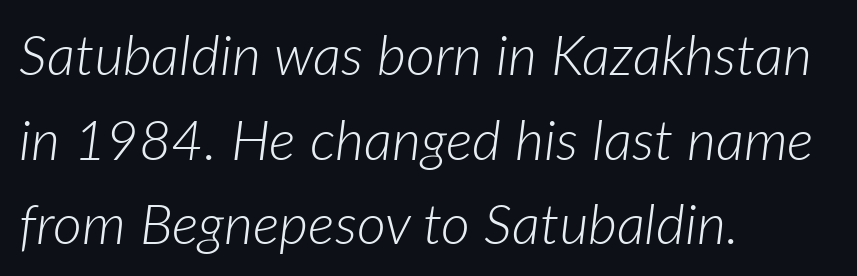
{"italic": "yes", "lean": "right", "slant_degrees": 7, "bold": "no", "weight": "light", "width": "normal", "stroke_contrast": "low", "x_height": "medium", "monospaced": "no", "underline": "no", "align": "left", "line_spacing": "normal", "line_spacing_ratio": 1.51, "letter_spacing": "normal", "letter_spacing_em": 0.0, "glyph_px": 56}
